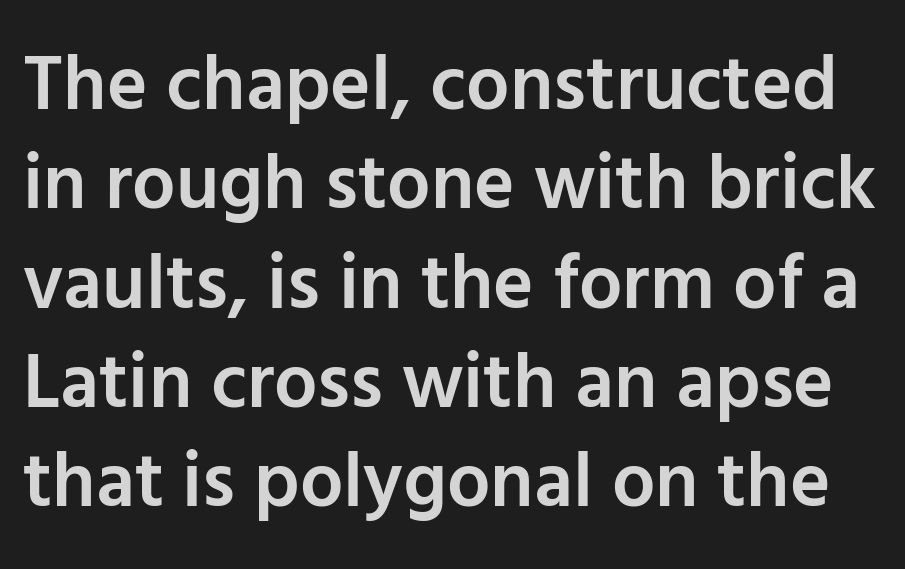
The rows are spaced the way most documents space them. Check under the words: just untouched page. When letters stand straight like this, we call the style roman or upright. Its strokes are somewhat broadened, the hallmark of semibold type.
